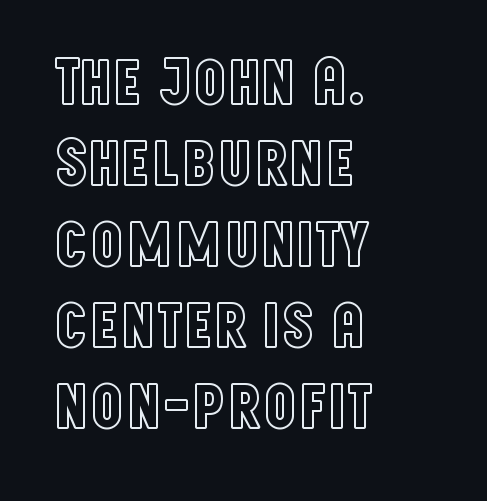
Q: Is the text italic (slanted)? A: No, it is upright.
Q: Is the text underlined? A: No.
Q: How is the paragraph aligned? A: Left-aligned.
Q: Is the spacing between letters normal or unusually wide? A: Normal.
Q: Width (condensed, normal, or wide)? A: Condensed.
Q: x-height? A: Large.
Q: Monospaced? A: No.
